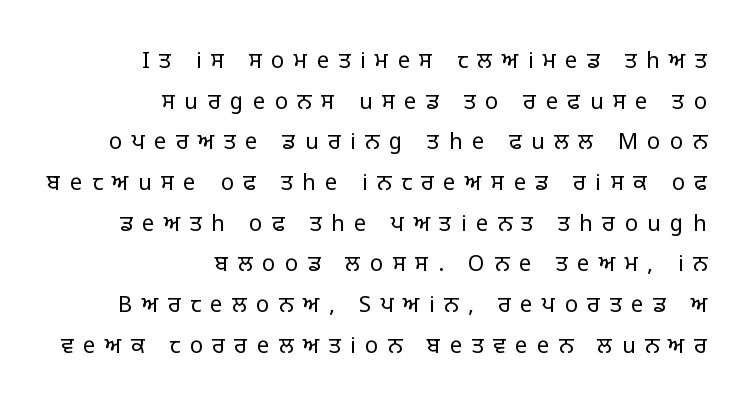
Quick note: not italic, upright. Which margin do the lines hug? The right one — the left edge is uneven. Plain, unruled lines of type. Heaviness? Minimal to ordinary, like unemphasized prose. Caption: expanded tracking, letters set apart.
